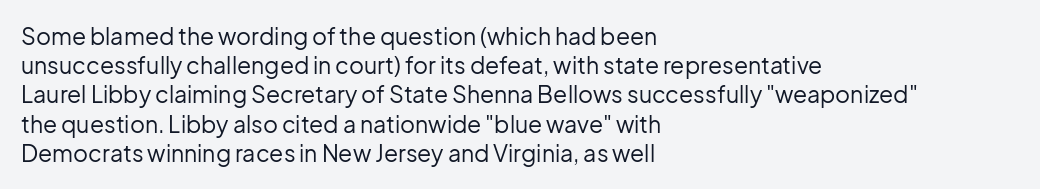
{"italic": "no", "bold": "no", "underline": "no", "align": "left", "line_spacing": "normal", "line_spacing_ratio": 1.27, "letter_spacing": "normal", "letter_spacing_em": 0.0, "glyph_px": 23}
